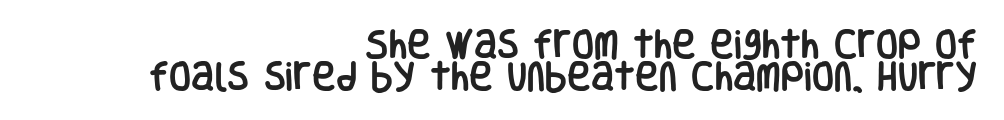
{"serif": "no", "italic": "no", "width": "condensed", "stroke_contrast": "low", "x_height": "large", "monospaced": "no", "underline": "no", "align": "right", "line_spacing": "tight", "line_spacing_ratio": 1.01, "letter_spacing": "normal", "letter_spacing_em": 0.0, "glyph_px": 32}
